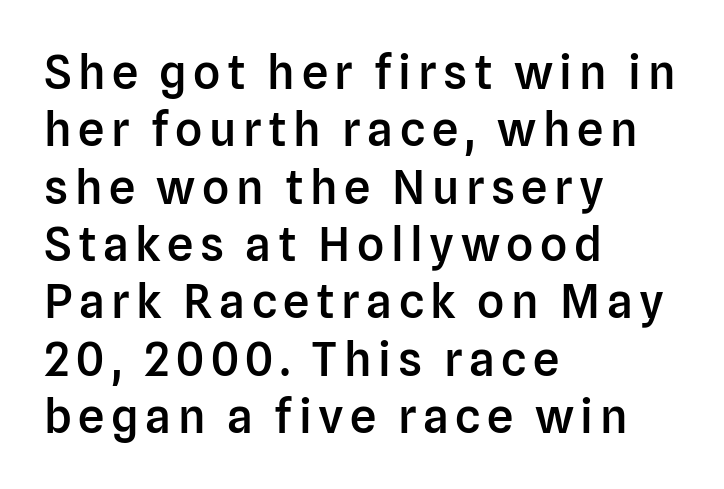
Strokes here are thickened, but only to semibold level. Decoration check: the copy has no underline. Line starts are locked; line ends wander. It's the straight-up-and-down kind of type.
